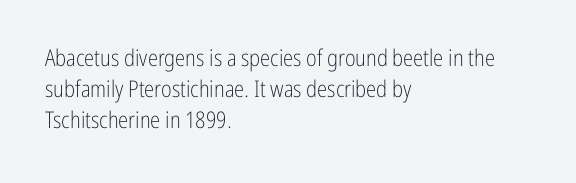
Descenders are the only things crossing below the line. The font sits on the lighter half of the weight spectrum, regular included. Does the copy run flush right? No — it runs flush left. Vertically, the passage feels balanced, rows spaced as you'd expect.
